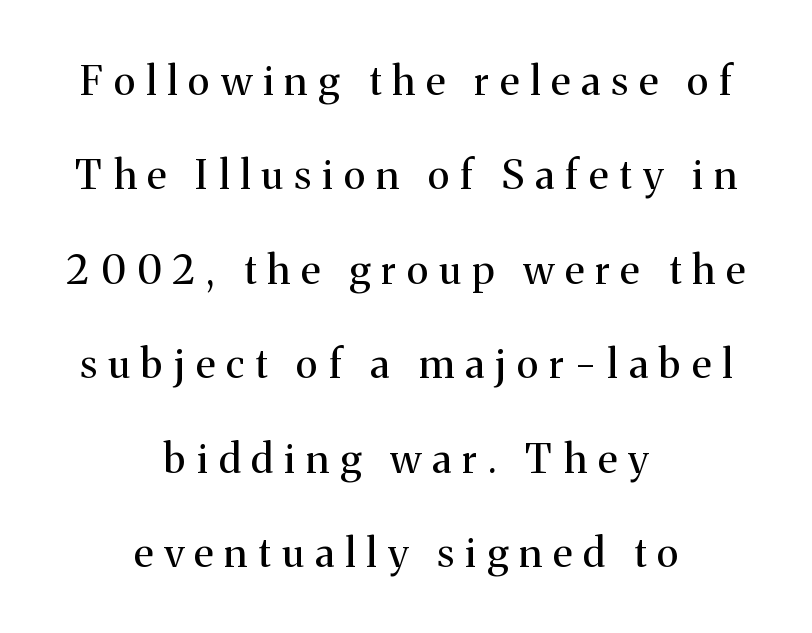
Q: Is the text bold? A: No.
Q: Is the text italic (slanted)? A: No, it is upright.
Q: Is the typeface a serif or a sans-serif typeface? A: Serif.
Q: Is the text underlined? A: No.
Q: How is the paragraph aligned? A: Centered.
Q: Is the spacing between letters normal or unusually wide? A: Unusually wide.
Q: Is the spacing between lines tight, normal or loose? A: Loose.
Q: Width (condensed, normal, or wide)? A: Normal.
Q: Stroke contrast? A: Medium.
Q: x-height? A: Medium.
Q: Monospaced? A: No.
